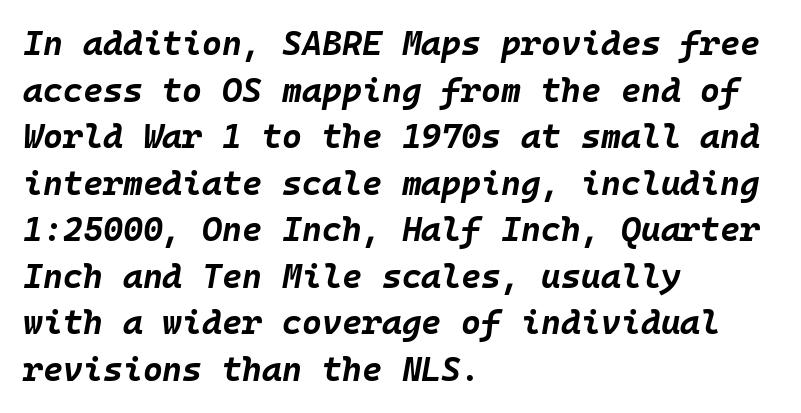
The image shows 34 px bold type, italic (leaning right), monospaced; set left-aligned, normal line spacing (1.37x), normal letter spacing, not underlined; low stroke contrast and a large x-height.
